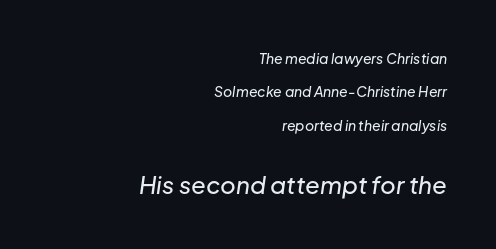
{"italic": "yes", "lean": "right", "slant_degrees": 8, "underline": "no", "align": "right", "line_spacing": "loose", "line_spacing_ratio": 2.39, "letter_spacing": "normal", "letter_spacing_em": 0.0, "larger_block": "second", "size_ratio": 1.71, "glyph_px": 24}
